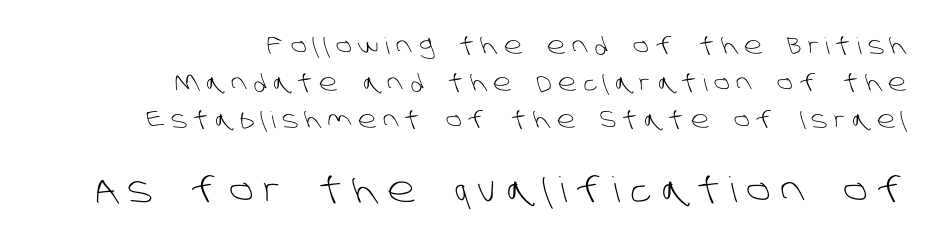
A quiet, ordinary-to-light weight characterises the typeface. Serif or sans? Sans — the stroke terminals are bare. Line endings align vertically; line beginnings do not. This rendering widens character spacing well past its baseline value. Descenders hang freely into open space.
